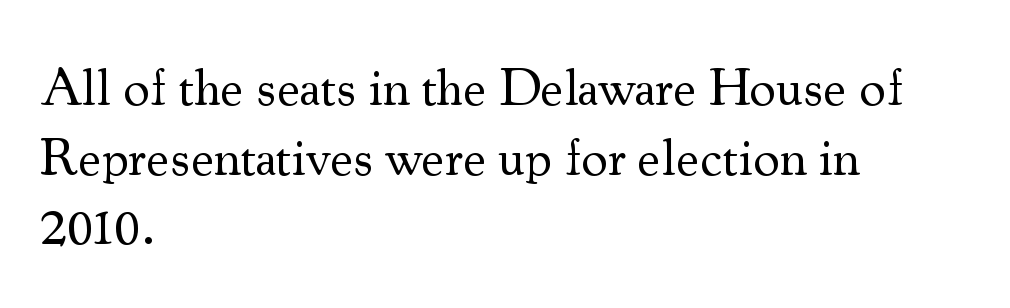
Q: Is the text bold? A: No.
Q: Is the text italic (slanted)? A: No, it is upright.
Q: Is the typeface a serif or a sans-serif typeface? A: Serif.
Q: Is the text underlined? A: No.
Q: How is the paragraph aligned? A: Left-aligned.
Q: Is the spacing between letters normal or unusually wide? A: Normal.
Q: Is the spacing between lines tight, normal or loose? A: Normal.
Q: Width (condensed, normal, or wide)? A: Normal.
Q: Stroke contrast? A: Medium.
Q: x-height? A: Small.
Q: Monospaced? A: No.
